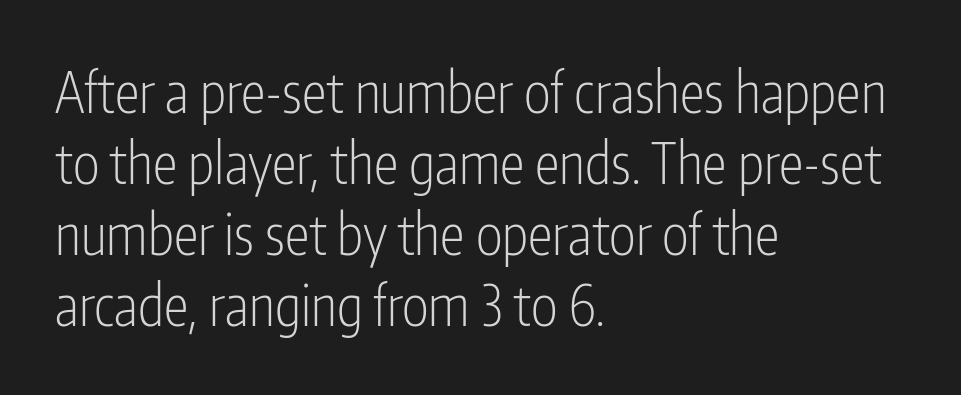
The line texture is even and compact thanks to regular tracking. Line beginnings align vertically; line endings do not. The typesetting does not lean heavy: it is not bold. The rows are spaced the way most documents space them.
